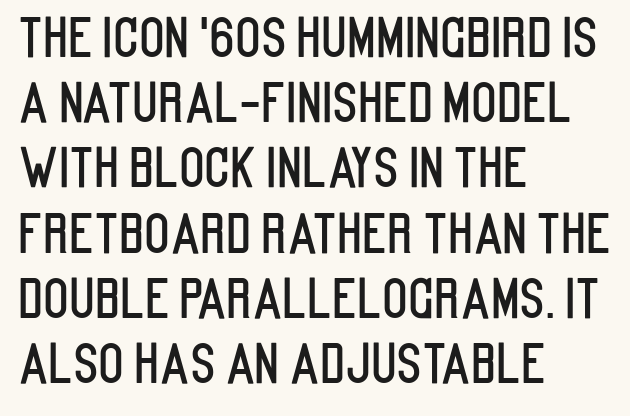
Q: Is the text italic (slanted)? A: No, it is upright.
Q: Is the typeface a serif or a sans-serif typeface? A: Sans-serif.
Q: Is the text underlined? A: No.
Q: How is the paragraph aligned? A: Left-aligned.
Q: Is the spacing between letters normal or unusually wide? A: Normal.
Q: Width (condensed, normal, or wide)? A: Condensed.
Q: Stroke contrast? A: Low.
Q: x-height? A: Large.
Q: Monospaced? A: No.
